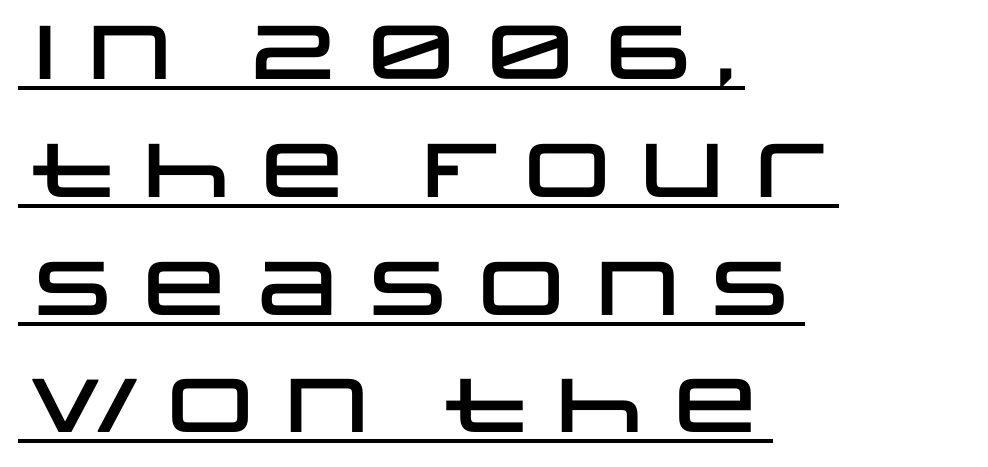
The image shows 76 px wide sans-serif type, upright; set left-aligned, normal line spacing (1.55x), normal letter spacing, underlined; low stroke contrast and a large x-height.
